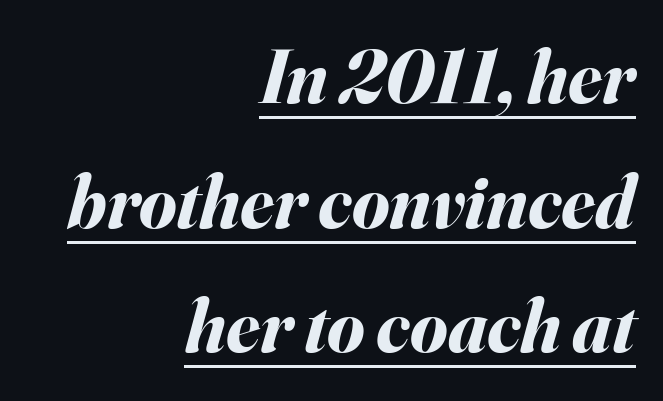
Q: Is the text bold? A: Yes.
Q: Is the text italic (slanted)? A: Yes, it leans right by about 16 degrees.
Q: Is the text underlined? A: Yes.
Q: How is the paragraph aligned? A: Right-aligned.
Q: Is the spacing between letters normal or unusually wide? A: Normal.
Q: Is the spacing between lines tight, normal or loose? A: Normal.
Q: Width (condensed, normal, or wide)? A: Normal.
Q: Stroke contrast? A: Medium.
Q: x-height? A: Small.
Q: Monospaced? A: No.
